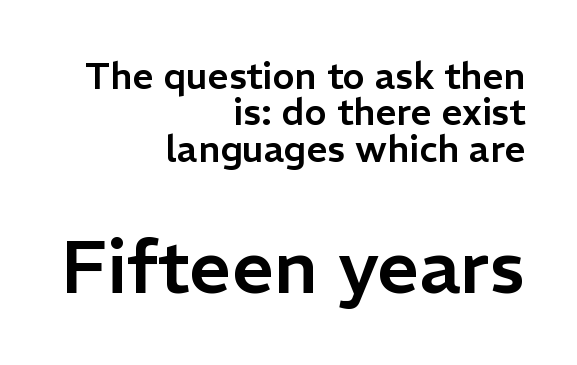
{"serif": "no", "italic": "no", "width": "normal", "stroke_contrast": "low", "x_height": "medium", "monospaced": "no", "underline": "no", "align": "right", "line_spacing": "tight", "line_spacing_ratio": 0.98, "letter_spacing": "normal", "letter_spacing_em": 0.0, "larger_block": "second", "size_ratio": 2.0, "glyph_px": 74}
